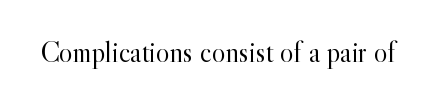
Q: Is the text bold? A: No.
Q: Is the text italic (slanted)? A: No, it is upright.
Q: Is the typeface a serif or a sans-serif typeface? A: Serif.
Q: Is the text underlined? A: No.
Q: Is the spacing between letters normal or unusually wide? A: Normal.
Q: Width (condensed, normal, or wide)? A: Normal.
Q: x-height? A: Small.
Q: Monospaced? A: No.
